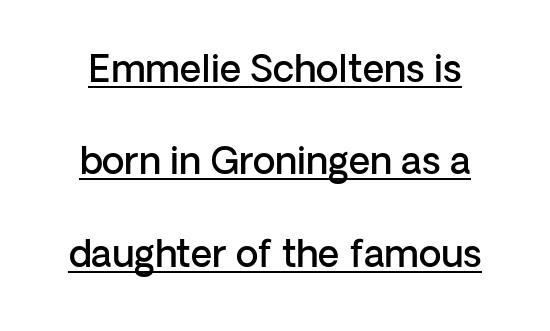
Q: Is the text bold? A: Semi-bold.
Q: Is the text italic (slanted)? A: No, it is upright.
Q: Is the typeface a serif or a sans-serif typeface? A: Sans-serif.
Q: Is the text underlined? A: Yes.
Q: Is the spacing between letters normal or unusually wide? A: Normal.
Q: Is the spacing between lines tight, normal or loose? A: Loose.
Q: Width (condensed, normal, or wide)? A: Normal.
Q: Stroke contrast? A: Low.
Q: x-height? A: Medium.
Q: Monospaced? A: No.
